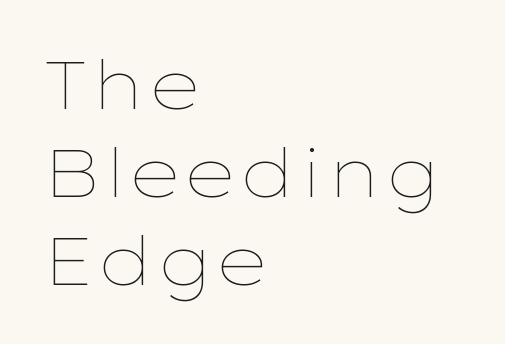
The image shows 67 px thin, wide type, upright; set left-aligned, normal line spacing (1.31x), normal letter spacing, not underlined; low stroke contrast and a medium x-height.
